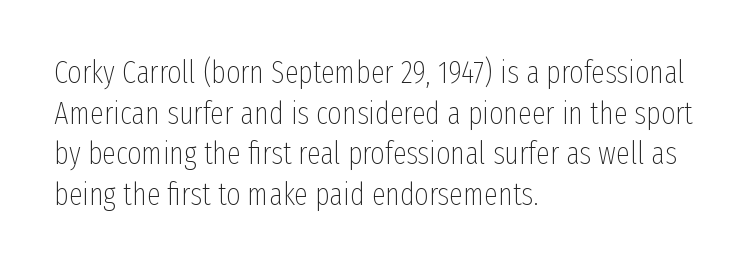
No extra tracking has been applied to these lines. This sample has the flowing, uneven cadence of proportional lettering. The strokes carry an ordinary text weight at most. Do the letters lean? They stand straight. Are there feet on the stems? There aren't — it's a sans. Descenders are the only things crossing below the line.
